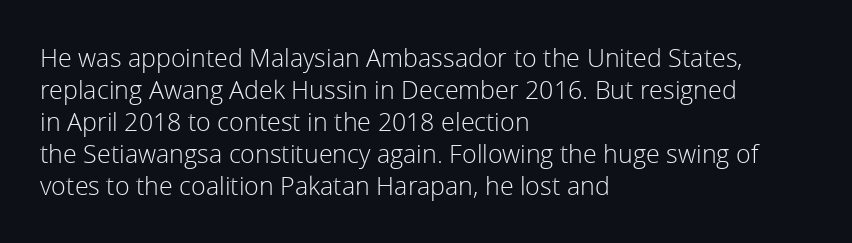
Glance below the letters and you will spot only blank space. The weight tops out at a normal text grade. Teacher's note: observe the even left margin — that is flush-left alignment. Interline gaps are of average width in this sample. In terms of posture, this sample is upright.
